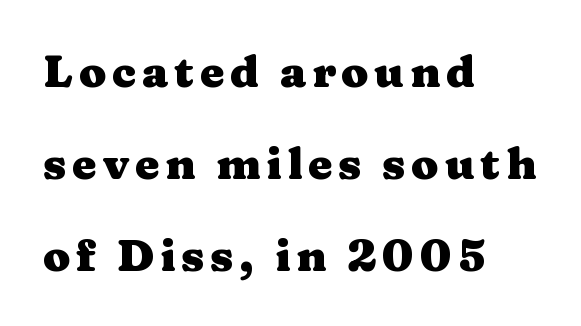
{"serif": "yes", "italic": "no", "bold": "yes", "weight": "heavy", "width": "wide", "stroke_contrast": "medium", "x_height": "medium", "monospaced": "no", "underline": "no", "align": "left", "line_spacing": "loose", "line_spacing_ratio": 2.09, "glyph_px": 44}
